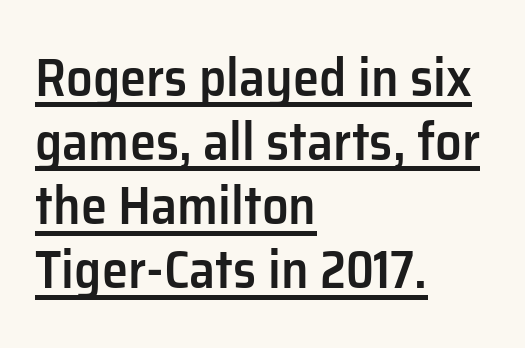
The lettering holds an erect, upright posture throughout. Underline: present. Each letter keeps its own natural width here, so spacing adapts to shape. Regarding serifs, this sample does without them.
